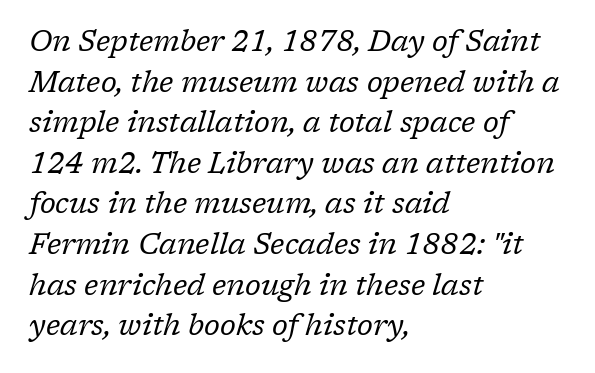
{"serif": "yes", "italic": "yes", "lean": "right", "slant_degrees": 17, "bold": "no", "weight": "regular", "width": "normal", "stroke_contrast": "low", "x_height": "medium", "monospaced": "no", "underline": "no", "align": "left", "line_spacing": "normal", "line_spacing_ratio": 1.4, "letter_spacing": "normal", "letter_spacing_em": 0.0, "glyph_px": 29}
